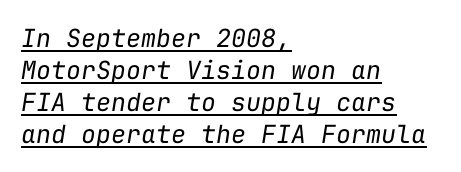
Weight: regular or lighter. The passage shown stacks its lines at a standard gap. The string is rendered with underlining switched on. The face used here has a pronounced slope to its letters. No extra tracking has been applied to these lines. Is the block centered? No — it sits flush against the left margin.
